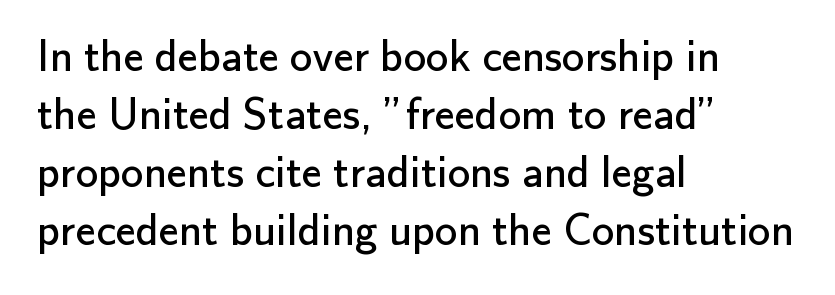
Q: Is the text bold? A: No.
Q: Is the text italic (slanted)? A: No, it is upright.
Q: Is the typeface a serif or a sans-serif typeface? A: Sans-serif.
Q: Is the text underlined? A: No.
Q: How is the paragraph aligned? A: Left-aligned.
Q: Is the spacing between letters normal or unusually wide? A: Normal.
Q: Is the spacing between lines tight, normal or loose? A: Normal.
Q: Width (condensed, normal, or wide)? A: Normal.
Q: Stroke contrast? A: Low.
Q: x-height? A: Small.
Q: Monospaced? A: No.
